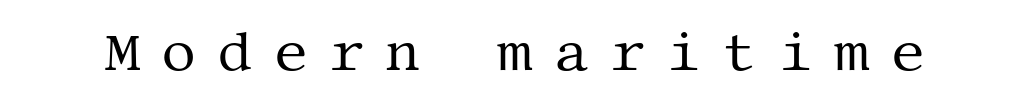
Vertical stems look standard width or narrower in stroke. Honestly, the letter spacing is so wide it's the main thing you notice. Posture: vertical. A bare baseline throughout the passage.
